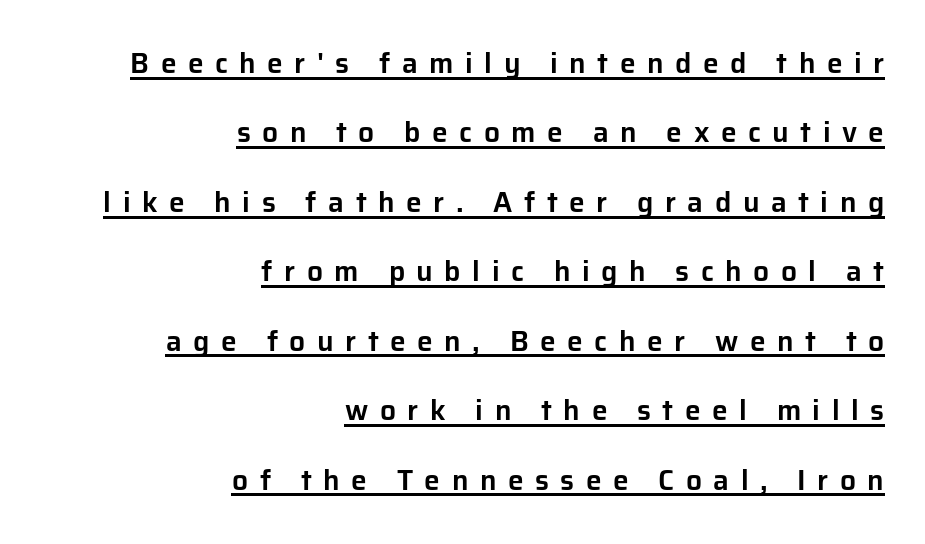
The image shows 28 px sans-serif type, upright; set right-aligned, loose line spacing (2.48x), unusually wide letter spacing (+0.41 em), underlined; low stroke contrast and a medium x-height.
